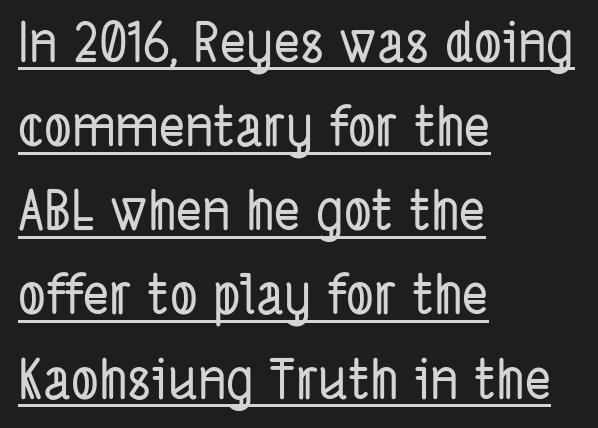
Q: Is the typeface a serif or a sans-serif typeface? A: Sans-serif.
Q: Is the text underlined? A: Yes.
Q: How is the paragraph aligned? A: Left-aligned.
Q: Is the spacing between letters normal or unusually wide? A: Normal.
Q: Is the spacing between lines tight, normal or loose? A: Normal.
Q: Width (condensed, normal, or wide)? A: Condensed.
Q: Stroke contrast? A: Low.
Q: x-height? A: Medium.
Q: Monospaced? A: No.
